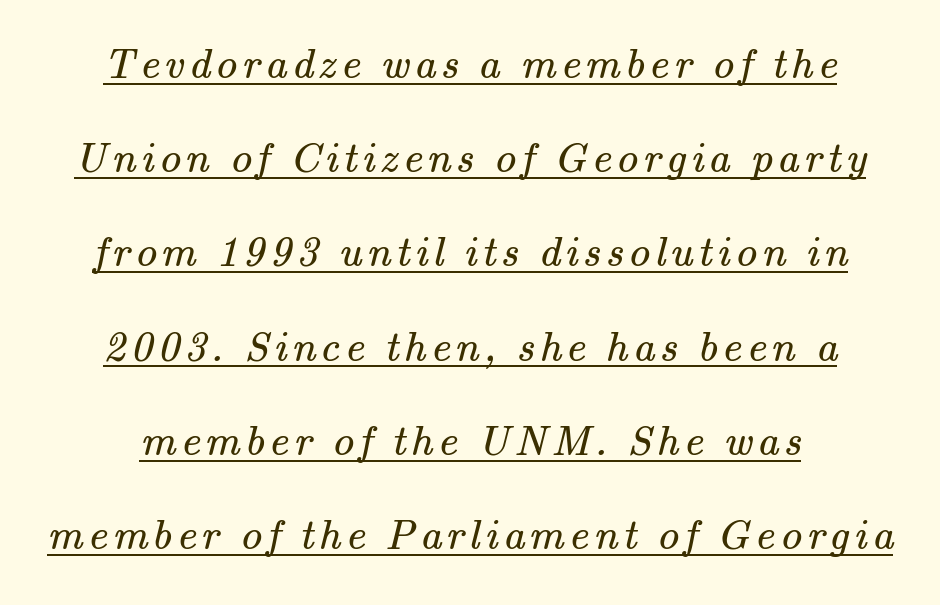
The image shows 43 px regular-weight serif type; set loose line spacing (2.19x), underlined; medium stroke contrast and a small x-height.
